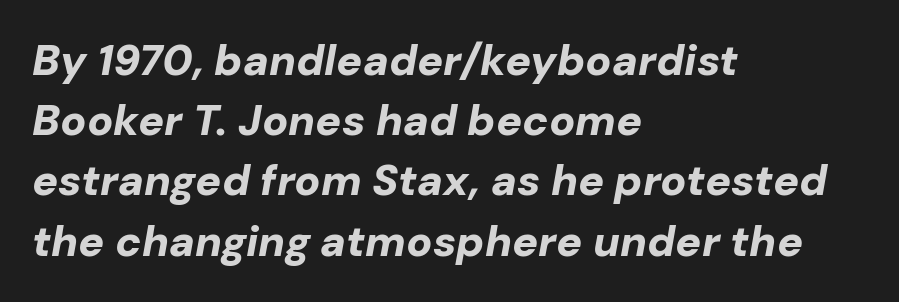
{"italic": "yes", "lean": "right", "slant_degrees": 10, "bold": "yes", "weight": "bold", "width": "normal", "stroke_contrast": "low", "x_height": "medium", "monospaced": "no", "underline": "no", "align": "left", "line_spacing": "normal", "line_spacing_ratio": 1.4, "letter_spacing": "normal", "letter_spacing_em": 0.0, "glyph_px": 43}
